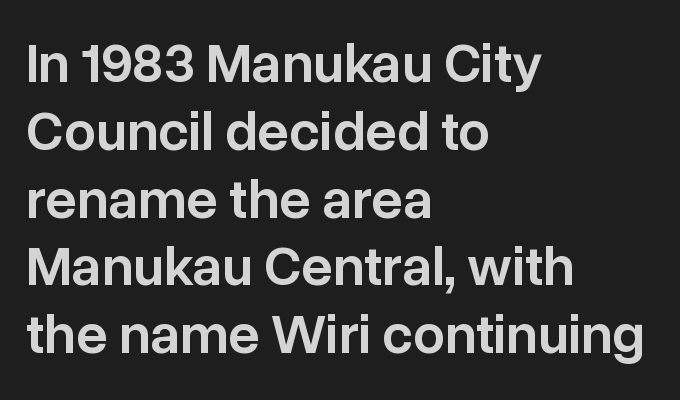
Q: Is the text bold? A: Semi-bold.
Q: Is the text italic (slanted)? A: No, it is upright.
Q: Is the typeface a serif or a sans-serif typeface? A: Sans-serif.
Q: Is the text underlined? A: No.
Q: How is the paragraph aligned? A: Left-aligned.
Q: Is the spacing between letters normal or unusually wide? A: Normal.
Q: Width (condensed, normal, or wide)? A: Normal.
Q: Stroke contrast? A: Low.
Q: x-height? A: Medium.
Q: Monospaced? A: No.
